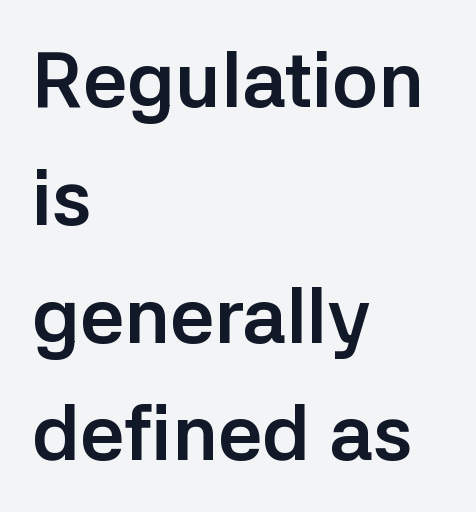
Each letter keeps its own natural width here, so spacing adapts to shape. Classification — sans serif. Notice how thick the strokes are: this is what a full bold looks like. Alignment: flush left. Is there any slant? The stems are plumb. The rendering keeps characters at their native spacing.
